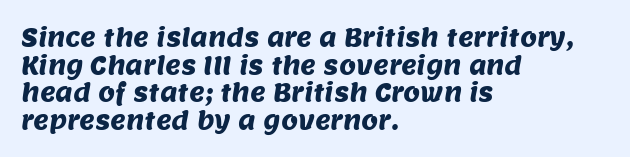
Q: Is the text underlined? A: No.
Q: How is the paragraph aligned? A: Left-aligned.
Q: Is the spacing between letters normal or unusually wide? A: Normal.
Q: Is the spacing between lines tight, normal or loose? A: Tight.
